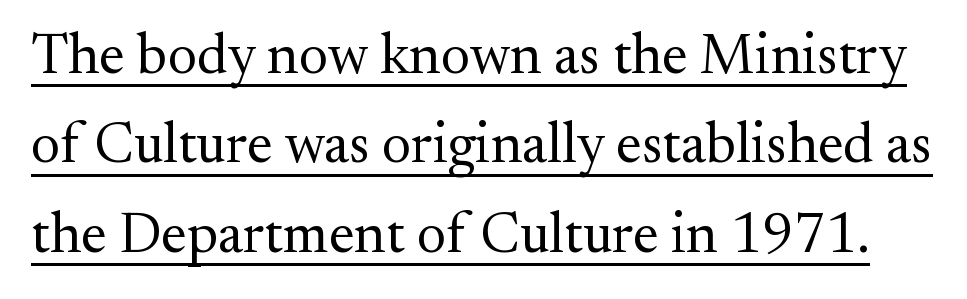
The image shows 57 px regular-weight serif type, upright; set normal line spacing (1.57x), normal letter spacing, underlined; medium stroke contrast and a small x-height.
